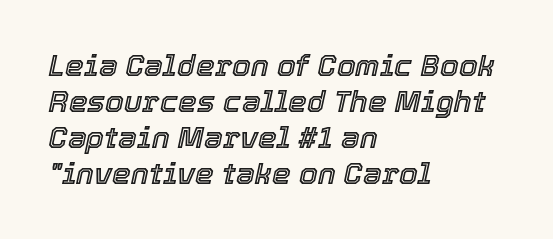
{"italic": "yes", "lean": "right", "slant_degrees": 12, "width": "normal", "x_height": "medium", "monospaced": "no", "underline": "no", "align": "left", "line_spacing_ratio": 1.2, "letter_spacing": "normal", "letter_spacing_em": 0.0, "glyph_px": 30}
